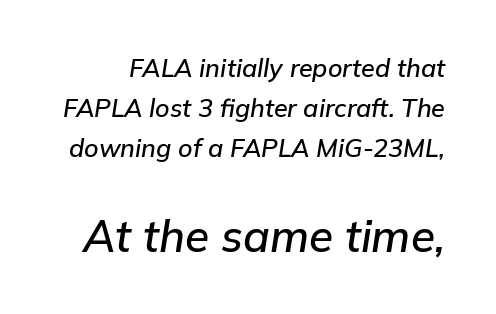
Q: Is the text italic (slanted)? A: Yes, it leans right by about 9 degrees.
Q: Is the text underlined? A: No.
Q: Is the spacing between letters normal or unusually wide? A: Normal.
Q: Is the spacing between lines tight, normal or loose? A: Normal.
Q: Which block of text is set in a larger size, the first (top) or the second (bottom)? A: The second (bottom) one.
Q: Width (condensed, normal, or wide)? A: Normal.
Q: Stroke contrast? A: Low.
Q: x-height? A: Medium.
Q: Monospaced? A: No.
